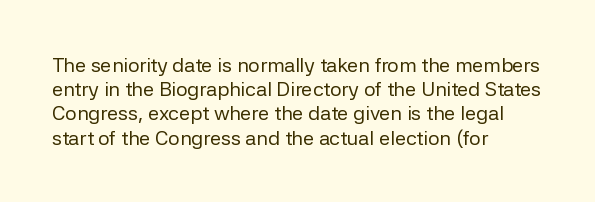
{"italic": "no", "bold": "no", "underline": "no", "align": "left", "line_spacing_ratio": 1.21, "letter_spacing": "normal", "letter_spacing_em": 0.0, "glyph_px": 20}
